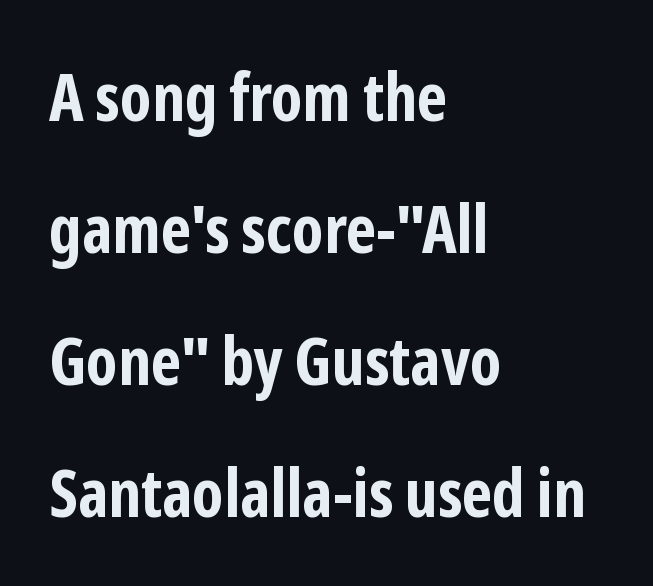
Q: Is the text bold? A: Yes.
Q: Is the text italic (slanted)? A: No, it is upright.
Q: Is the typeface a serif or a sans-serif typeface? A: Sans-serif.
Q: Is the text underlined? A: No.
Q: How is the paragraph aligned? A: Left-aligned.
Q: Is the spacing between letters normal or unusually wide? A: Normal.
Q: Is the spacing between lines tight, normal or loose? A: Loose.
Q: Width (condensed, normal, or wide)? A: Condensed.
Q: Stroke contrast? A: Low.
Q: x-height? A: Medium.
Q: Monospaced? A: No.
